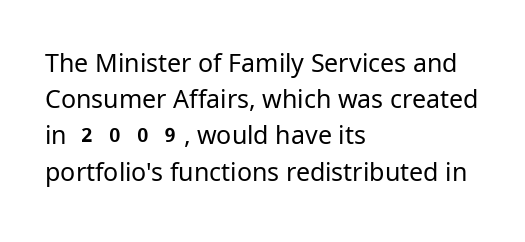
The image shows 25 px text type, upright; set left-aligned, normal line spacing (1.45x), normal letter spacing, not underlined.
